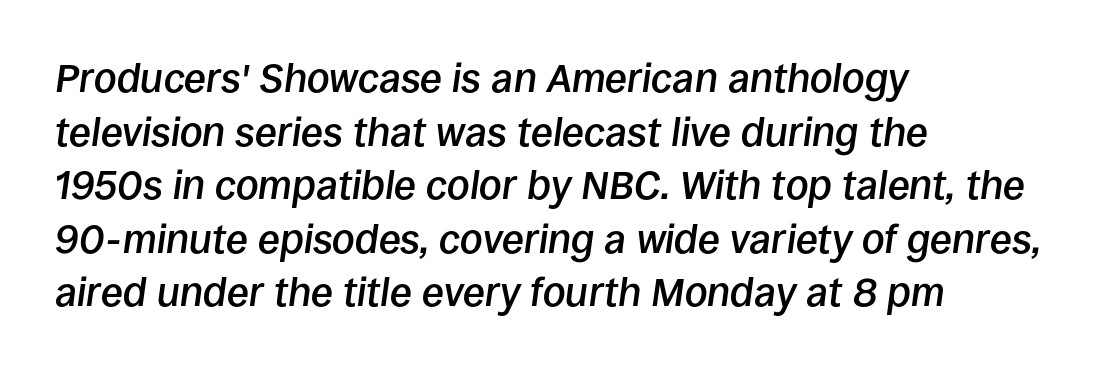
{"italic": "yes", "lean": "right", "slant_degrees": 8, "bold": "semi", "weight": "semibold", "width": "normal", "stroke_contrast": "low", "x_height": "large", "monospaced": "no", "underline": "no", "align": "left", "line_spacing": "normal", "line_spacing_ratio": 1.34, "letter_spacing": "normal", "letter_spacing_em": 0.0, "glyph_px": 40}
